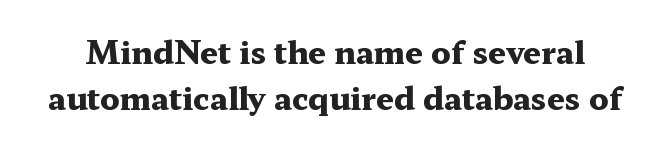
{"serif": "yes", "italic": "no", "bold": "yes", "weight": "heavy", "width": "wide", "stroke_contrast": "medium", "x_height": "medium", "monospaced": "no", "underline": "no", "line_spacing": "normal", "line_spacing_ratio": 1.49, "letter_spacing": "normal", "letter_spacing_em": 0.0, "glyph_px": 31}
